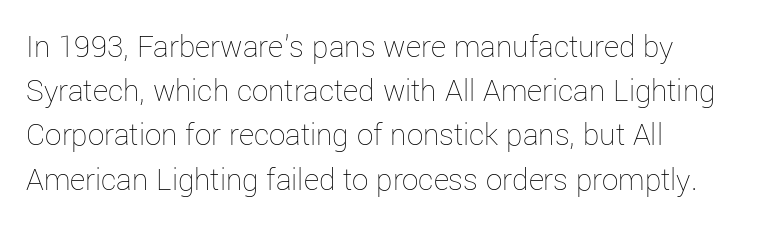
Q: Is the text bold? A: No.
Q: Is the text italic (slanted)? A: No, it is upright.
Q: Is the text underlined? A: No.
Q: How is the paragraph aligned? A: Left-aligned.
Q: Is the spacing between letters normal or unusually wide? A: Normal.
Q: Is the spacing between lines tight, normal or loose? A: Normal.
Q: Width (condensed, normal, or wide)? A: Normal.
Q: Stroke contrast? A: Low.
Q: x-height? A: Medium.
Q: Monospaced? A: No.
